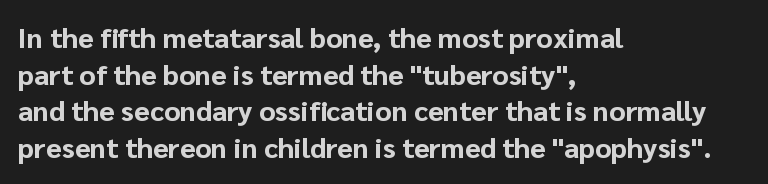
{"serif": "no", "italic": "no", "bold": "yes", "weight": "bold", "width": "normal", "stroke_contrast": "low", "x_height": "medium", "monospaced": "no", "underline": "no", "align": "left", "line_spacing": "normal", "line_spacing_ratio": 1.31, "letter_spacing": "normal", "letter_spacing_em": 0.0, "glyph_px": 28}
